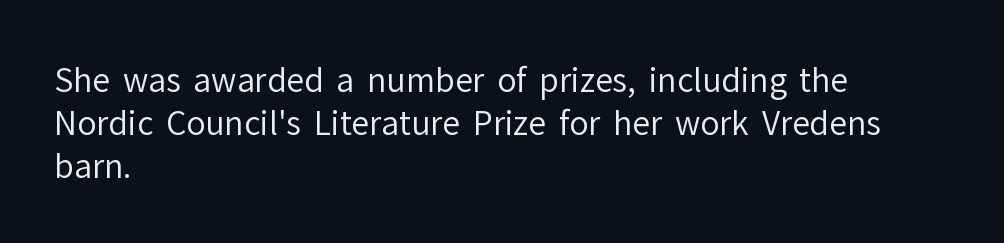
{"serif": "no", "italic": "no", "bold": "no", "weight": "regular", "width": "normal", "stroke_contrast": "low", "x_height": "medium", "monospaced": "no", "underline": "no", "align": "left", "line_spacing": "normal", "line_spacing_ratio": 1.34, "letter_spacing": "normal", "letter_spacing_em": 0.0, "glyph_px": 32}
